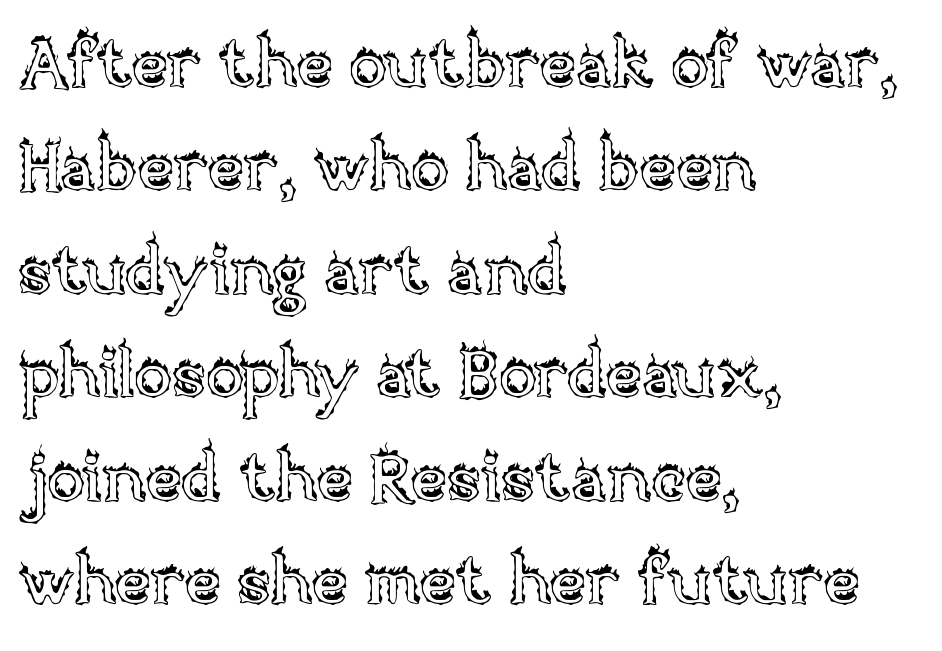
Q: Is the text italic (slanted)? A: No, it is upright.
Q: Is the text underlined? A: No.
Q: How is the paragraph aligned? A: Left-aligned.
Q: Is the spacing between letters normal or unusually wide? A: Normal.
Q: Is the spacing between lines tight, normal or loose? A: Normal.
Q: Width (condensed, normal, or wide)? A: Normal.
Q: x-height? A: Large.
Q: Monospaced? A: No.
